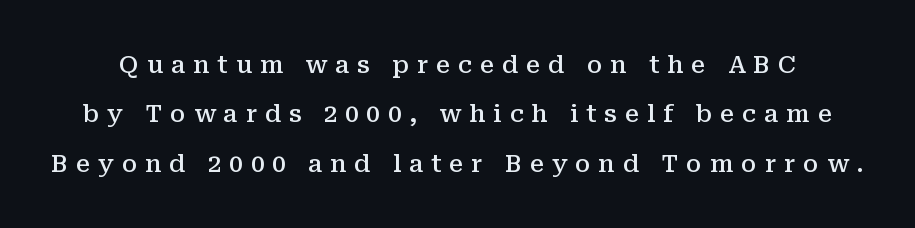
In terms of letterspacing, this is a distinctly airy, spread setting. Baseline-to-baseline distance is far greater than the letter height. Style check: upright. Weight: semibold (demi). Honestly, there is no underline to notice here at all.
